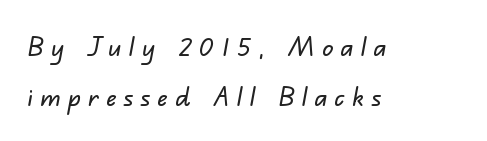
The image shows 27 px text type; set left-aligned, line spacing 1.85x, unusually wide letter spacing (+0.27 em), not underlined.
